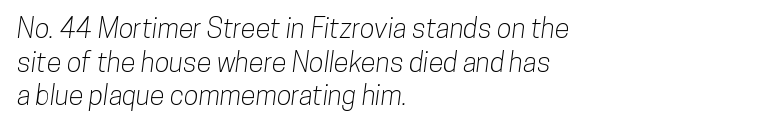
Q: Is the text underlined? A: No.
Q: How is the paragraph aligned? A: Left-aligned.
Q: Is the spacing between letters normal or unusually wide? A: Normal.
Q: Is the spacing between lines tight, normal or loose? A: Normal.
